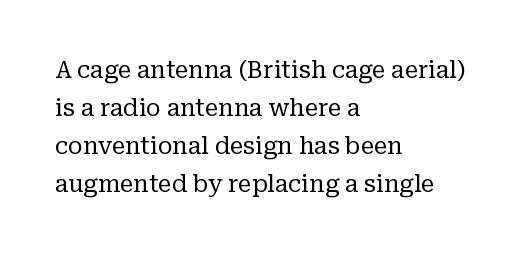
{"italic": "no", "bold": "no", "underline": "no", "align": "left", "line_spacing": "normal", "line_spacing_ratio": 1.59, "letter_spacing": "normal", "letter_spacing_em": 0.0, "glyph_px": 24}
